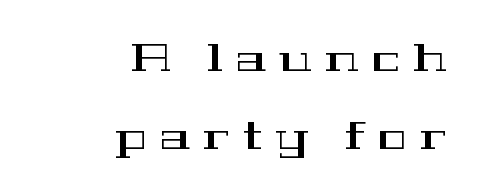
{"serif": "yes", "italic": "no", "width": "wide", "stroke_contrast": "high", "x_height": "medium", "monospaced": "no", "underline": "no", "align": "right", "line_spacing": "loose", "line_spacing_ratio": 2.06, "letter_spacing": "wide", "letter_spacing_em": 0.35, "glyph_px": 38}
